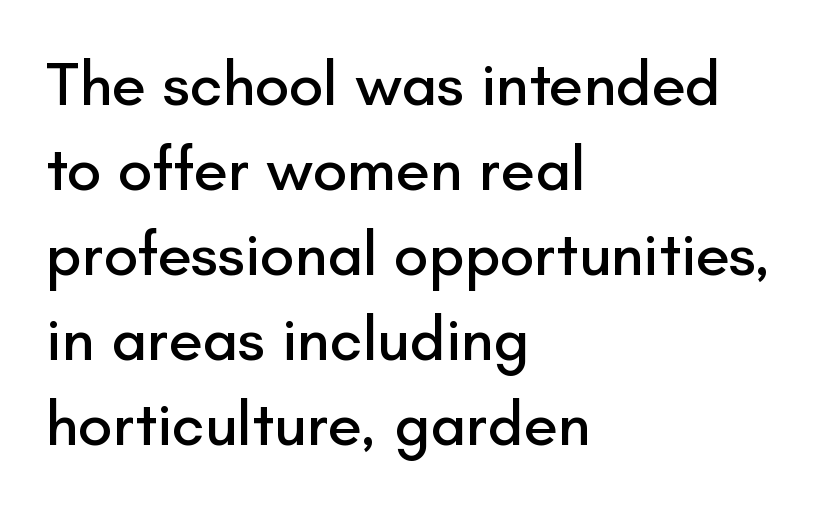
Q: Is the text italic (slanted)? A: No, it is upright.
Q: Is the typeface a serif or a sans-serif typeface? A: Sans-serif.
Q: Is the text underlined? A: No.
Q: How is the paragraph aligned? A: Left-aligned.
Q: Is the spacing between letters normal or unusually wide? A: Normal.
Q: Is the spacing between lines tight, normal or loose? A: Normal.
Q: Width (condensed, normal, or wide)? A: Normal.
Q: Stroke contrast? A: Low.
Q: x-height? A: Small.
Q: Monospaced? A: No.
